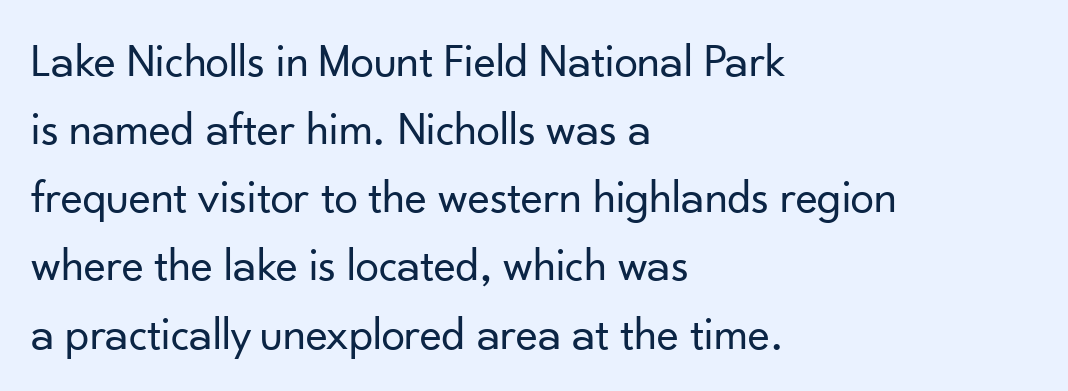
{"serif": "no", "italic": "no", "bold": "no", "weight": "regular", "width": "normal", "stroke_contrast": "low", "x_height": "small", "monospaced": "no", "underline": "no", "align": "left", "line_spacing": "normal", "line_spacing_ratio": 1.45, "letter_spacing": "normal", "letter_spacing_em": 0.0, "glyph_px": 47}
